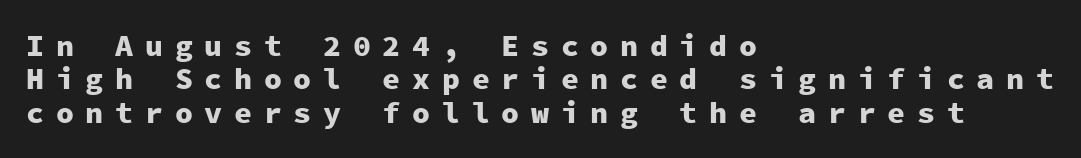
Q: Is the text bold? A: Yes.
Q: Is the text italic (slanted)? A: No, it is upright.
Q: Is the typeface a serif or a sans-serif typeface? A: Sans-serif.
Q: Is the text underlined? A: No.
Q: How is the paragraph aligned? A: Left-aligned.
Q: Is the spacing between letters normal or unusually wide? A: Unusually wide.
Q: Is the spacing between lines tight, normal or loose? A: Tight.
Q: Width (condensed, normal, or wide)? A: Normal.
Q: Stroke contrast? A: Low.
Q: x-height? A: Medium.
Q: Monospaced? A: Yes.
